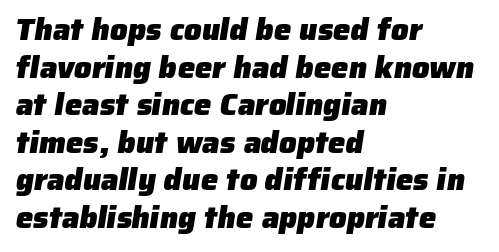
Spacing verdict: proportional, widths tailored to each character. No extra tracking has been applied to these lines. As a designer I'd log this as weight 700, bold. The passage is arranged the way most books set body copy — flush left. The strip under each line holds only bare page. The typeface chosen for these lines omits serifs.
